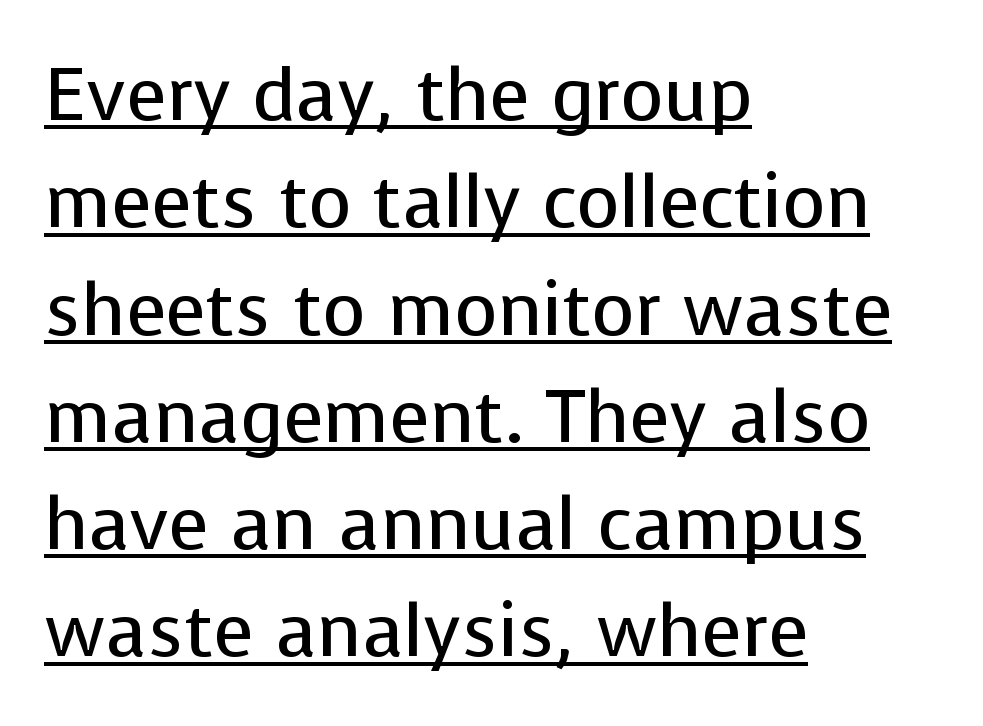
A typographer would call this underscored text. A normal amount of white space separates one row of letters from the next. Bold? No — there's no thickening of the strokes. Observe the absence of serifs on each vertical stroke in this sample.
